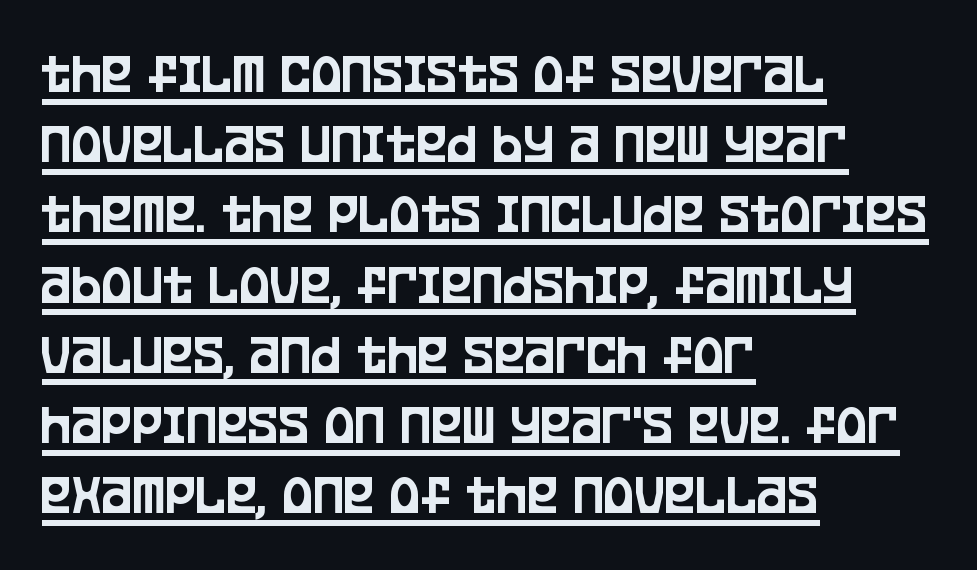
{"serif": "no", "italic": "no", "width": "condensed", "stroke_contrast": "low", "x_height": "large", "monospaced": "no", "underline": "yes", "align": "left", "line_spacing_ratio": 1.21, "letter_spacing": "normal", "letter_spacing_em": 0.0, "glyph_px": 58}
